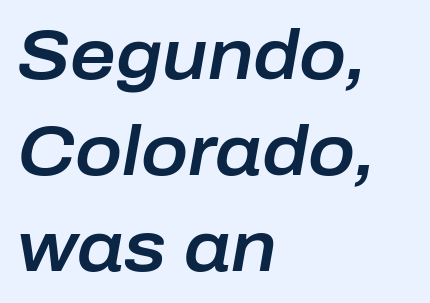
Q: Is the text italic (slanted)? A: Yes, it leans right by about 10 degrees.
Q: Is the text underlined? A: No.
Q: How is the paragraph aligned? A: Left-aligned.
Q: Is the spacing between letters normal or unusually wide? A: Normal.
Q: Is the spacing between lines tight, normal or loose? A: Normal.
Q: Width (condensed, normal, or wide)? A: Normal.
Q: Stroke contrast? A: Low.
Q: x-height? A: Medium.
Q: Monospaced? A: No.
